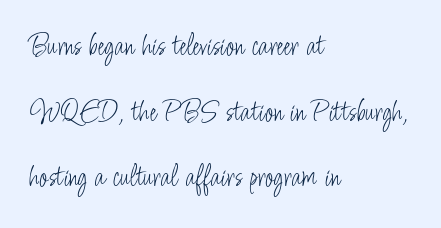
Q: Is the text bold? A: No.
Q: Is the text italic (slanted)? A: Yes.
Q: Is the typeface a serif or a sans-serif typeface? A: Sans-serif.
Q: Is the text underlined? A: No.
Q: How is the paragraph aligned? A: Left-aligned.
Q: Is the spacing between letters normal or unusually wide? A: Normal.
Q: Is the spacing between lines tight, normal or loose? A: Loose.
Q: Width (condensed, normal, or wide)? A: Condensed.
Q: Stroke contrast? A: Low.
Q: x-height? A: Small.
Q: Monospaced? A: No.
